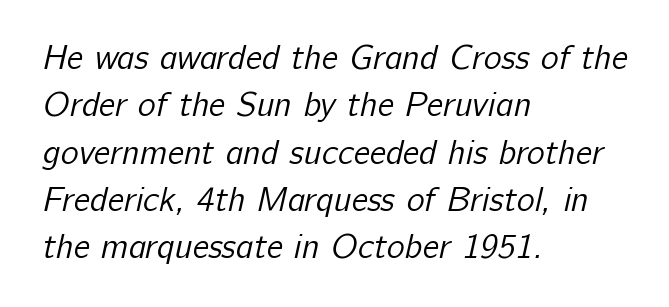
{"serif": "no", "bold": "no", "weight": "regular", "width": "normal", "stroke_contrast": "low", "x_height": "medium", "monospaced": "no", "underline": "no", "align": "left", "line_spacing": "normal", "line_spacing_ratio": 1.39, "letter_spacing": "normal", "letter_spacing_em": 0.0, "glyph_px": 34}
